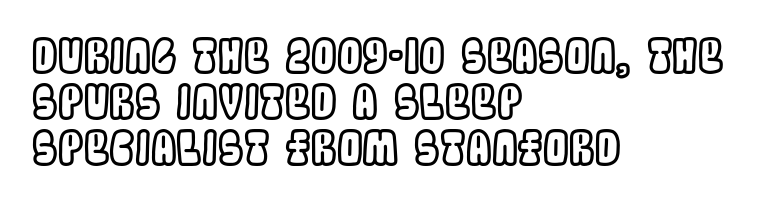
{"italic": "no", "width": "condensed", "x_height": "large", "monospaced": "no", "underline": "no", "align": "left", "line_spacing": "tight", "line_spacing_ratio": 1.0, "letter_spacing": "normal", "letter_spacing_em": 0.0, "glyph_px": 46}
